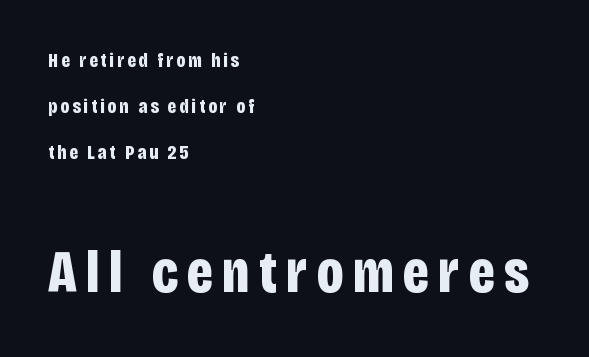
{"serif": "no", "italic": "no", "bold": "yes", "weight": "bold", "width": "condensed", "stroke_contrast": "low", "x_height": "large", "monospaced": "no", "underline": "no", "align": "left", "line_spacing": "loose", "line_spacing_ratio": 2.3, "larger_block": "second", "size_ratio": 3.05, "glyph_px": 61}
